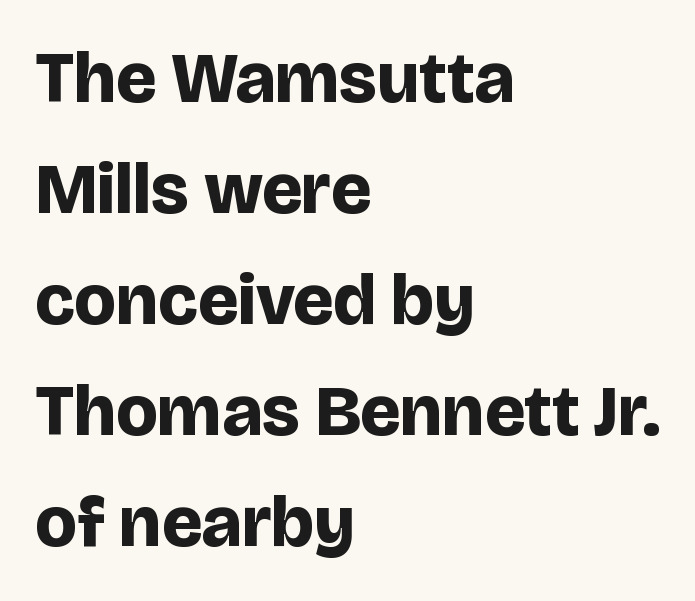
{"serif": "no", "italic": "no", "bold": "yes", "weight": "bold", "width": "normal", "stroke_contrast": "low", "x_height": "large", "monospaced": "no", "underline": "no", "align": "left", "line_spacing": "normal", "line_spacing_ratio": 1.54, "letter_spacing": "normal", "letter_spacing_em": 0.0, "glyph_px": 72}
